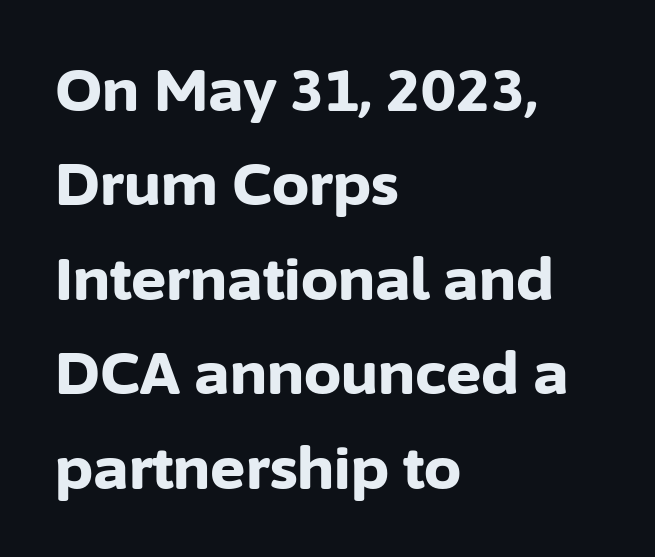
The glyphs have the mass of a bold cut. The letters stand straight up with perfectly vertical stems. Note: no serifs on the glyphs. Line spacing here is normal. The lines in this sample share a left origin and differ only in where they stop.
